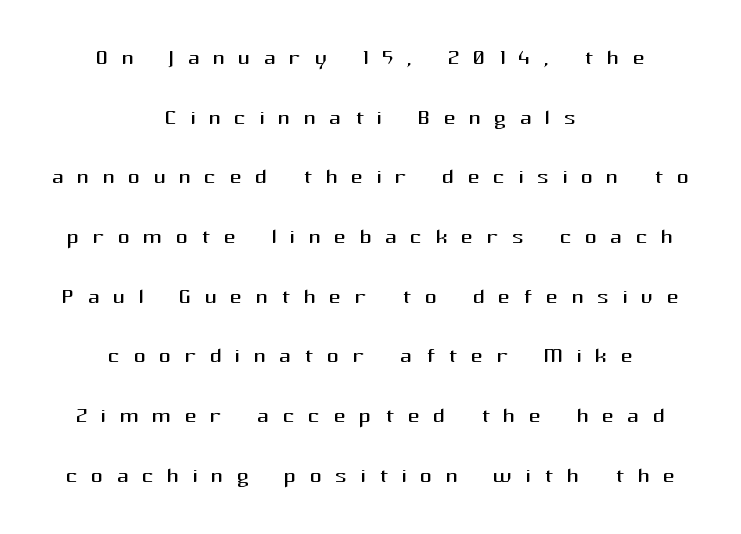
Q: Is the text bold? A: No.
Q: Is the text italic (slanted)? A: No, it is upright.
Q: Is the typeface a serif or a sans-serif typeface? A: Sans-serif.
Q: Is the text underlined? A: No.
Q: How is the paragraph aligned? A: Centered.
Q: Is the spacing between letters normal or unusually wide? A: Unusually wide.
Q: Is the spacing between lines tight, normal or loose? A: Loose.
Q: Width (condensed, normal, or wide)? A: Normal.
Q: Stroke contrast? A: Medium.
Q: x-height? A: Medium.
Q: Monospaced? A: No.
